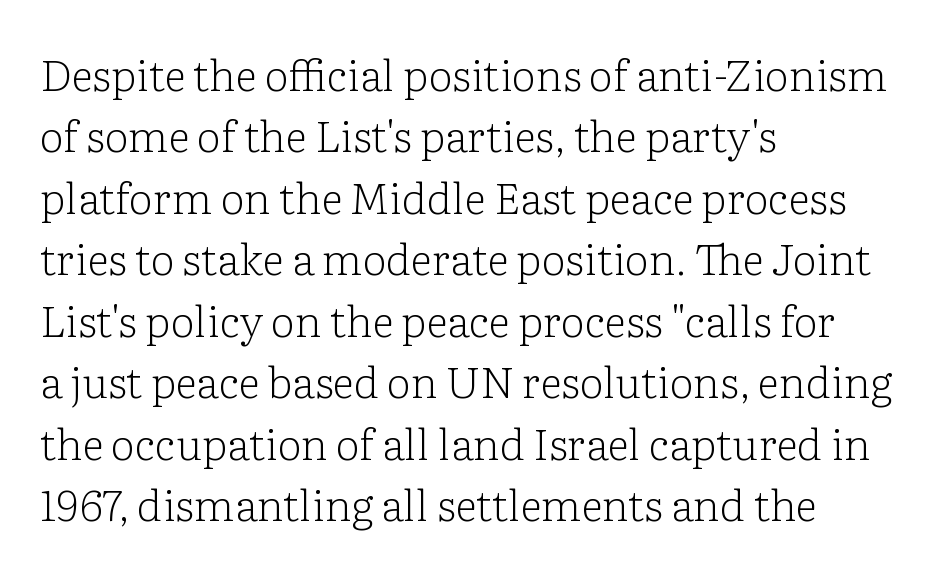
The image shows 43 px light serif type, upright; set left-aligned, normal line spacing (1.43x), normal letter spacing, not underlined; low stroke contrast and a medium x-height.
